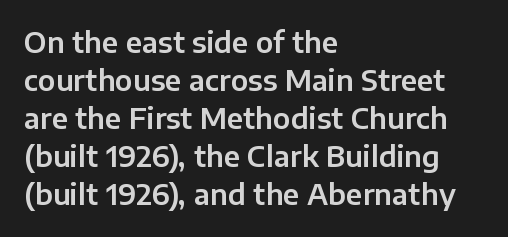
The image shows 28 px sans-serif type, upright; set left-aligned, normal line spacing (1.36x), normal letter spacing, not underlined; low stroke contrast and a medium x-height.
